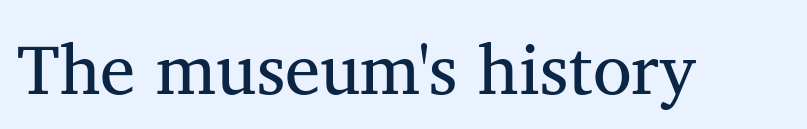
Bold? No — there's no thickening of the strokes. Descender tails drop into unmarked territory. Inter-character spacing is left at the font's built-in metrics. Letterform terminals end in serifs throughout the passage. This is roman type, the default non-slanted kind. Think of a printed novel: that variable character pitch is what you see here.
